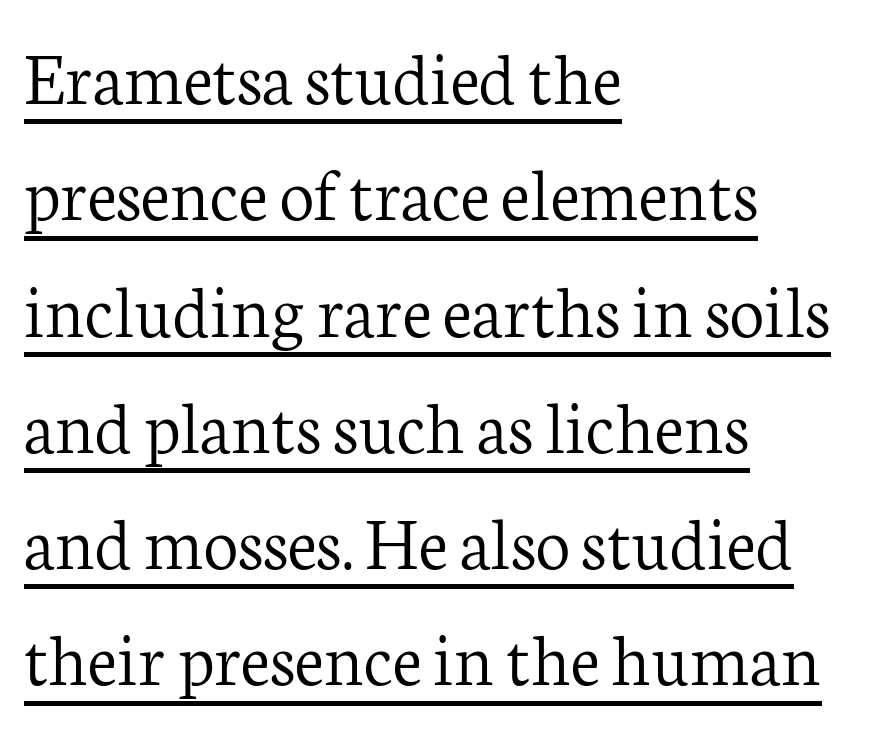
{"serif": "yes", "italic": "no", "bold": "no", "weight": "light", "width": "normal", "stroke_contrast": "low", "x_height": "medium", "monospaced": "no", "underline": "yes", "align": "left", "line_spacing": "normal", "line_spacing_ratio": 1.51, "letter_spacing": "normal", "letter_spacing_em": 0.0, "glyph_px": 77}
